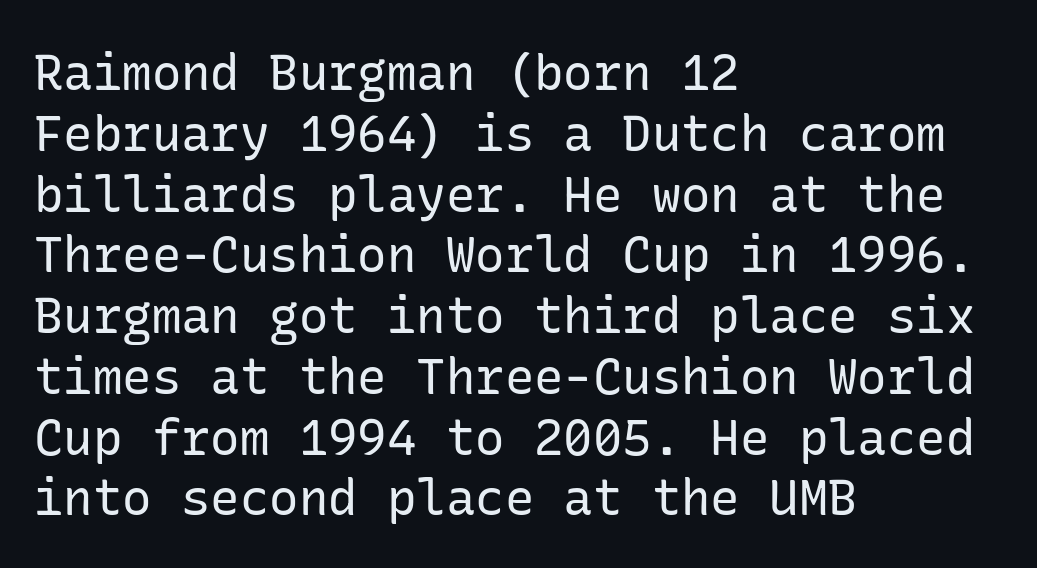
Short note: letters normally spaced. Only glyphs here, with clear space below each row. Is the stroke heavy? The answer is a plain regular-or-lighter. The lettering stays uniformly vertical, giving the passage a roman look. A classic flush-left, rag-right setting is used for this passage.
